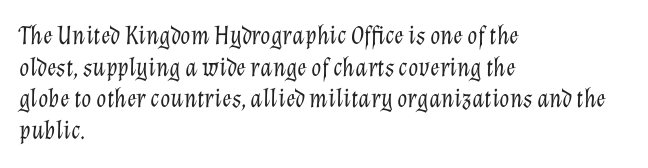
Q: Is the text bold? A: No.
Q: Is the text italic (slanted)? A: Yes, it leans right by about 12 degrees.
Q: Is the text underlined? A: No.
Q: How is the paragraph aligned? A: Left-aligned.
Q: Is the spacing between letters normal or unusually wide? A: Normal.
